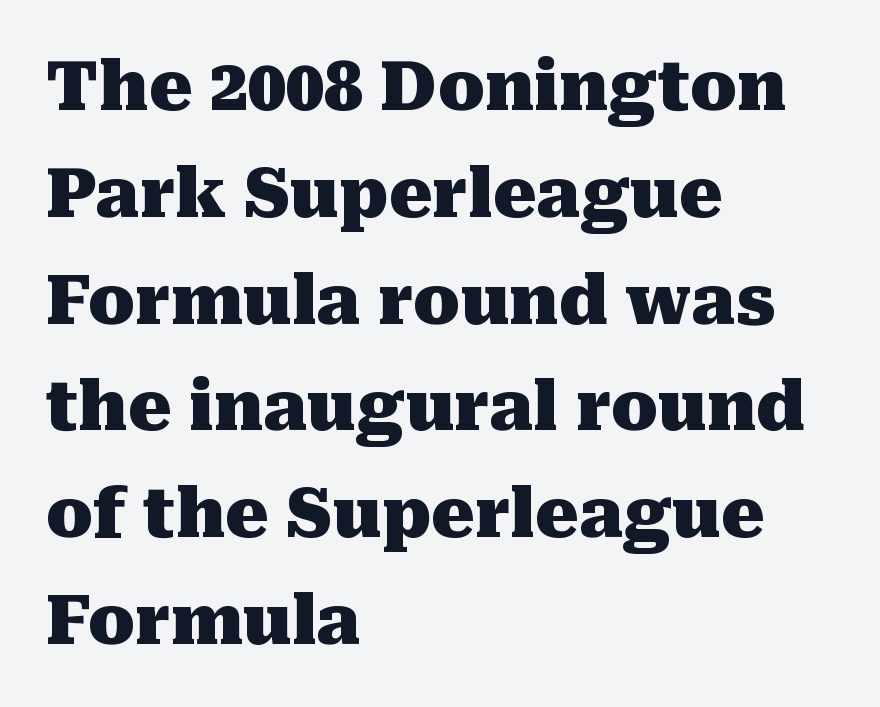
Type without underlining. These lines keep a tight, regular rhythm from letter to letter. Chunky letters — that's bold for sure. Honestly, the row spacing looks completely unremarkable. The passage is arranged the way most books set body copy — flush left. Regarding serifs, this sample has them.
